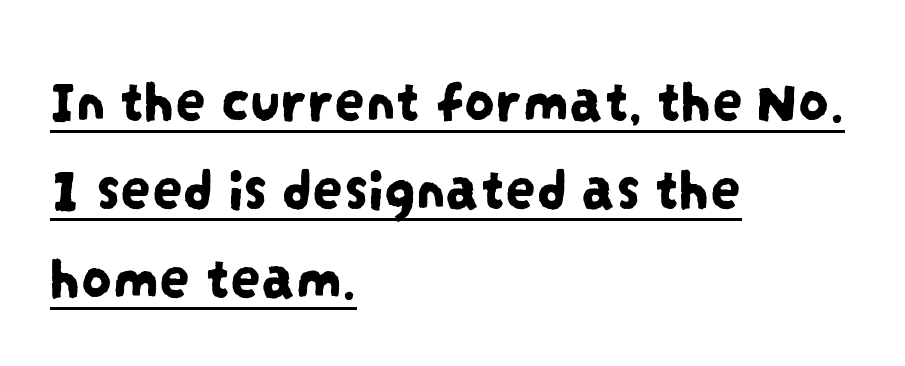
{"serif": "no", "width": "condensed", "stroke_contrast": "low", "x_height": "large", "monospaced": "no", "underline": "yes", "align": "left", "line_spacing": "normal", "line_spacing_ratio": 1.45, "letter_spacing": "normal", "letter_spacing_em": 0.0, "glyph_px": 61}
